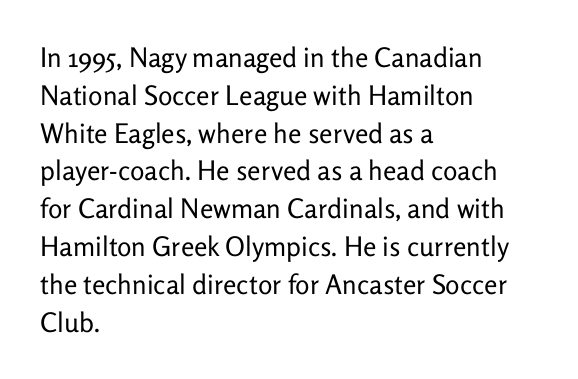
{"italic": "no", "bold": "no", "underline": "no", "align": "left", "line_spacing": "normal", "line_spacing_ratio": 1.4, "letter_spacing": "normal", "letter_spacing_em": 0.0, "glyph_px": 27}
